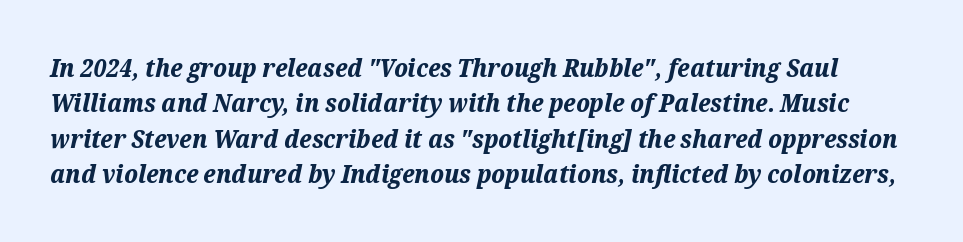
Q: Is the text bold? A: Yes.
Q: Is the text italic (slanted)? A: Yes, it leans right by about 12 degrees.
Q: Is the text underlined? A: No.
Q: Is the spacing between letters normal or unusually wide? A: Normal.
Q: Is the spacing between lines tight, normal or loose? A: Normal.
